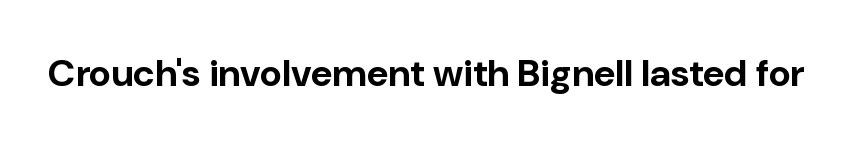
The image shows 38 px bold sans-serif type, upright; set normal letter spacing, not underlined; low stroke contrast and a medium x-height.
